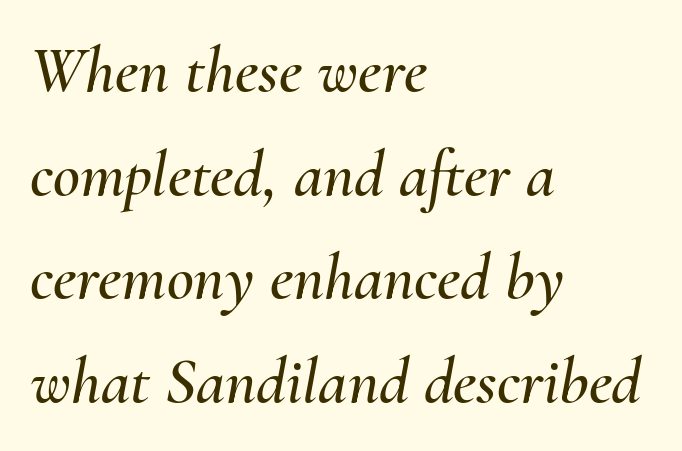
The image shows 66 px text type, italic (leaning right); set left-aligned, normal line spacing (1.57x), normal letter spacing, not underlined; medium stroke contrast and a small x-height.
